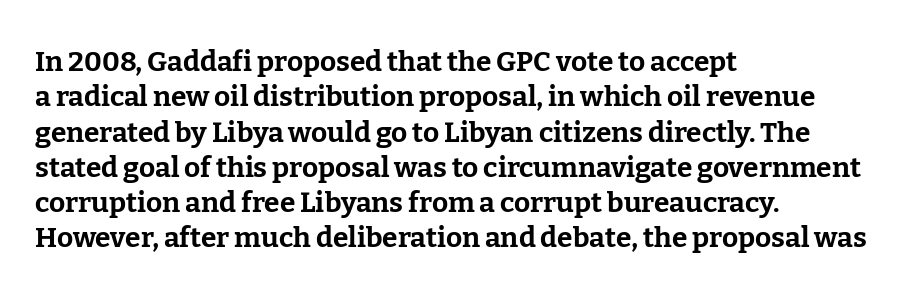
Q: Is the text bold? A: Yes.
Q: Is the text italic (slanted)? A: No, it is upright.
Q: Is the typeface a serif or a sans-serif typeface? A: Serif.
Q: Is the text underlined? A: No.
Q: How is the paragraph aligned? A: Left-aligned.
Q: Is the spacing between letters normal or unusually wide? A: Normal.
Q: Is the spacing between lines tight, normal or loose? A: Normal.
Q: Width (condensed, normal, or wide)? A: Normal.
Q: Stroke contrast? A: Low.
Q: x-height? A: Medium.
Q: Monospaced? A: No.
